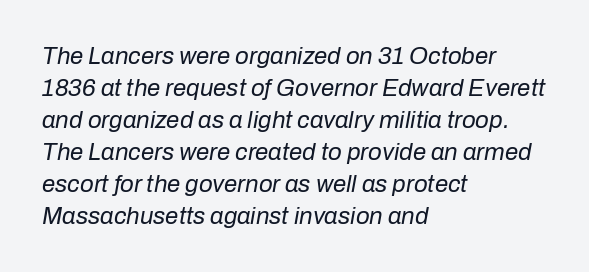
Q: Is the text bold? A: No.
Q: Is the text italic (slanted)? A: Yes, it leans right by about 10 degrees.
Q: Is the text underlined? A: No.
Q: How is the paragraph aligned? A: Left-aligned.
Q: Is the spacing between letters normal or unusually wide? A: Normal.
Q: Is the spacing between lines tight, normal or loose? A: Normal.
